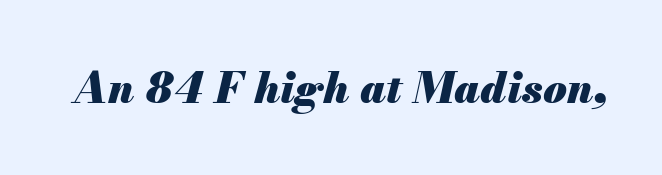
{"italic": "yes", "lean": "right", "slant_degrees": 13, "bold": "yes", "weight": "heavy", "width": "normal", "stroke_contrast": "medium", "x_height": "small", "monospaced": "no", "underline": "no", "letter_spacing": "normal", "letter_spacing_em": 0.0, "glyph_px": 43}
